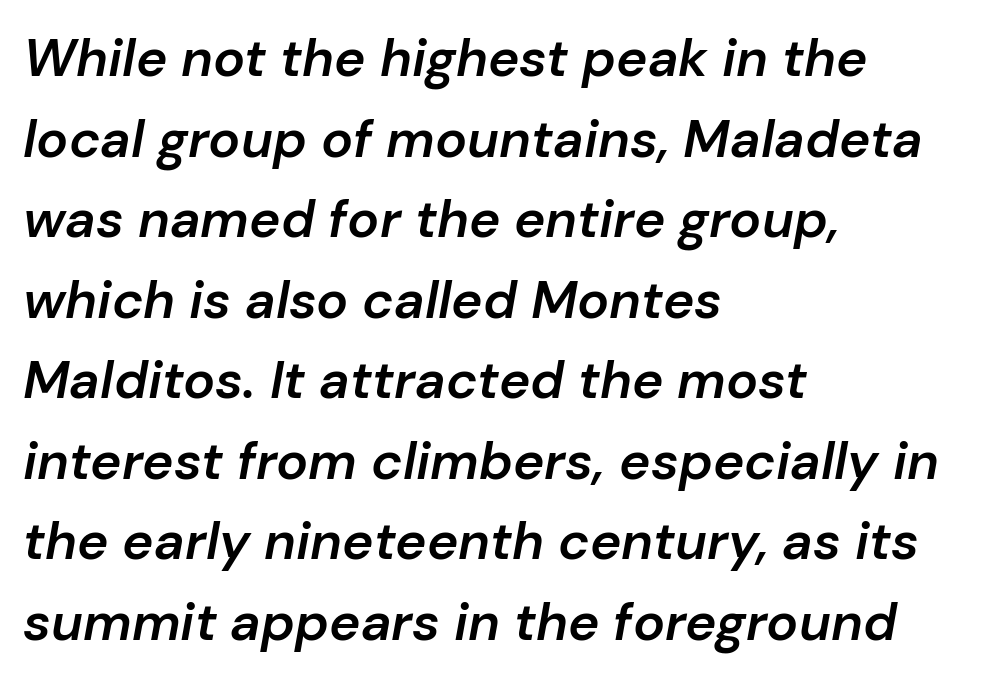
Q: Is the text bold? A: Semi-bold.
Q: Is the text italic (slanted)? A: Yes, it leans right by about 10 degrees.
Q: Is the text underlined? A: No.
Q: How is the paragraph aligned? A: Left-aligned.
Q: Is the spacing between letters normal or unusually wide? A: Normal.
Q: Is the spacing between lines tight, normal or loose? A: Normal.
Q: Width (condensed, normal, or wide)? A: Normal.
Q: Stroke contrast? A: Low.
Q: x-height? A: Medium.
Q: Monospaced? A: No.
